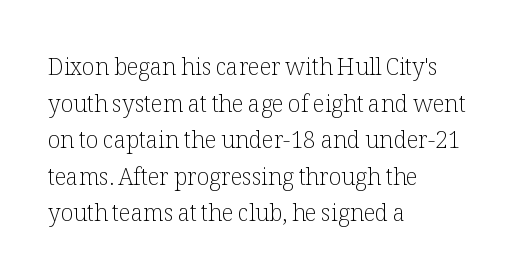
{"italic": "no", "bold": "no", "underline": "no", "align": "left", "line_spacing": "normal", "line_spacing_ratio": 1.59, "letter_spacing": "normal", "letter_spacing_em": 0.0, "glyph_px": 23}
